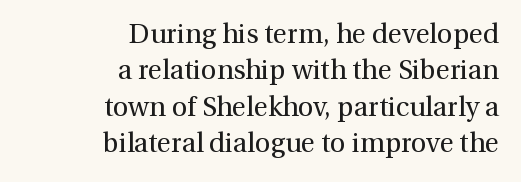
The image shows 27 px text type, upright; set right-aligned, normal line spacing (1.35x), normal letter spacing, not underlined.
